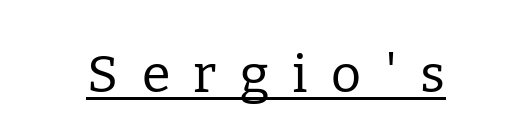
This sample is center-justified, so both line endings float freely. Somebody hit Ctrl+U on this one — the words are underlined. Serif or sans? Serif — the stroke terminals have little feet. Caption: face not bold, strokes unweighted. The letters advance in unequal steps, a hallmark of proportional type. Do the letters lean? They stand straight.
